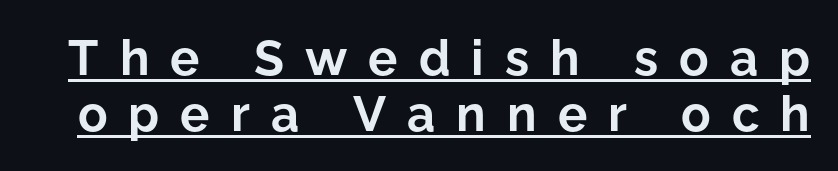
The image shows 49 px bold sans-serif type, upright; set tight line spacing (1.14x), unusually wide letter spacing (+0.43 em), underlined; low stroke contrast and a medium x-height.
